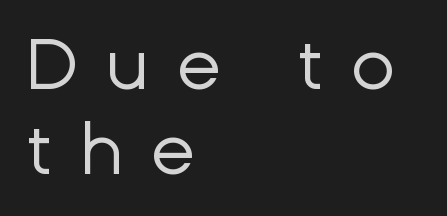
The image shows 73 px regular-weight sans-serif type, upright; set left-aligned, line spacing 1.17x, unusually wide letter spacing (+0.38 em), not underlined; low stroke contrast and a medium x-height.
